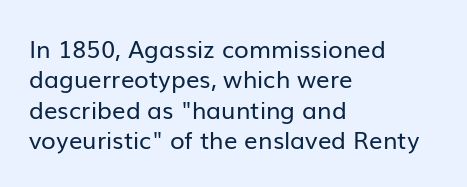
The image shows 24 px text type, upright; set left-aligned, normal line spacing (1.27x), normal letter spacing, not underlined.
